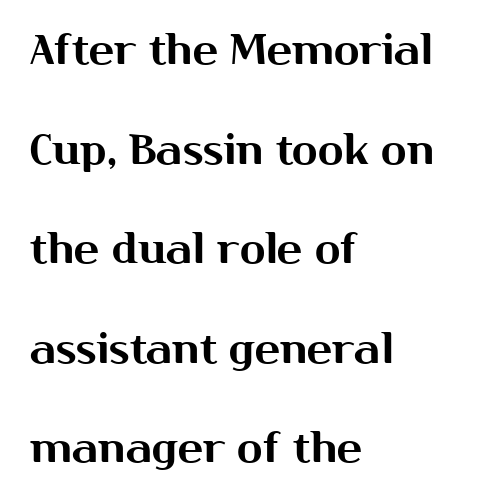
{"serif": "no", "italic": "no", "width": "normal", "stroke_contrast": "medium", "x_height": "medium", "monospaced": "no", "underline": "no", "align": "left", "line_spacing": "loose", "line_spacing_ratio": 2.37, "letter_spacing": "normal", "letter_spacing_em": 0.0, "glyph_px": 42}
